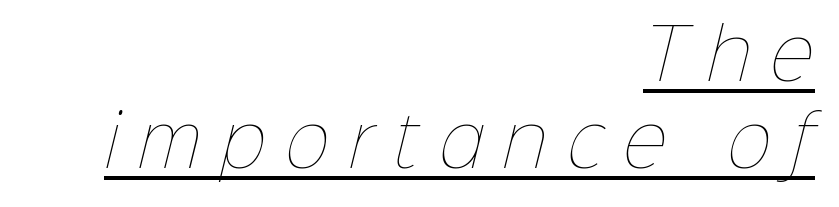
Stroke thickness stays within the range of a standard reading face or lighter. This rendering features underlined lettering. Observe the wide spacing: letters keep a clear distance from each other. Compared with a flush-left layout, this one pins lines to the opposite, right side.
